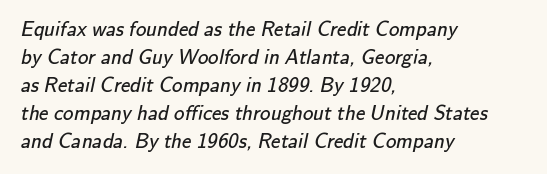
{"bold": "no", "underline": "no", "align": "left", "line_spacing": "normal", "line_spacing_ratio": 1.33, "letter_spacing": "normal", "letter_spacing_em": 0.0, "glyph_px": 21}
